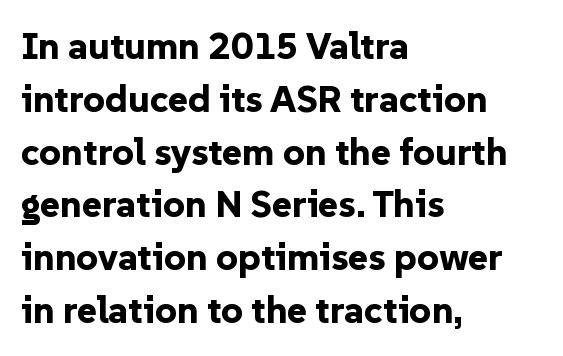
{"serif": "no", "italic": "no", "bold": "yes", "weight": "bold", "width": "normal", "stroke_contrast": "low", "x_height": "medium", "monospaced": "no", "underline": "no", "align": "left", "line_spacing": "normal", "line_spacing_ratio": 1.39, "letter_spacing": "normal", "letter_spacing_em": 0.0, "glyph_px": 38}
